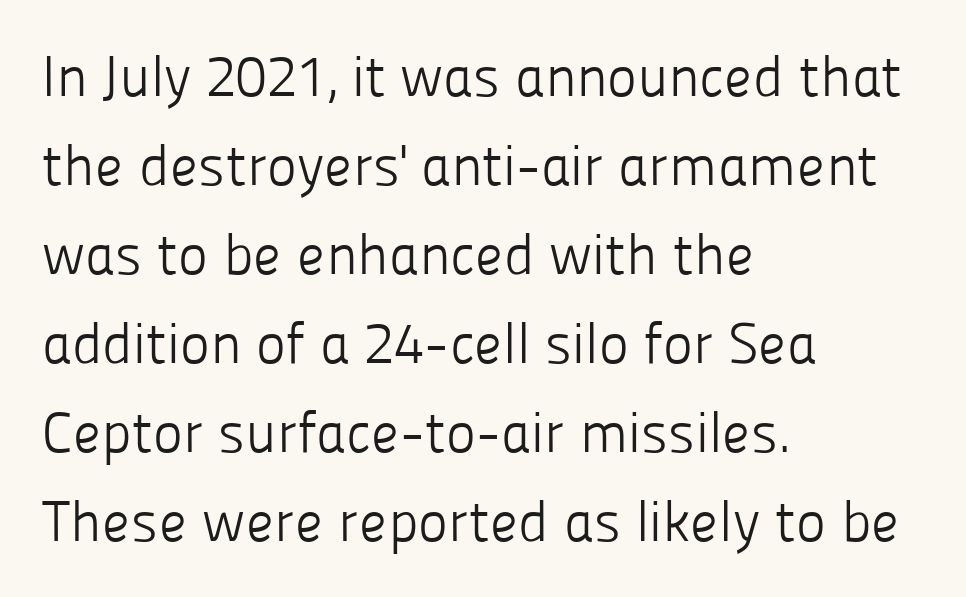
The image shows 57 px light sans-serif type, upright; set left-aligned, normal line spacing (1.56x), normal letter spacing, not underlined; low stroke contrast and a medium x-height.
